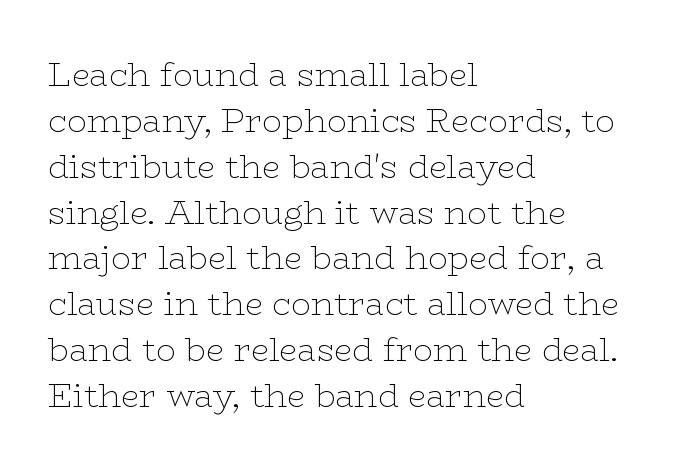
Looks like regular typesetting: each glyph gets only the width it needs. When letters stand straight like this, we call the style roman or upright. Interline gaps are of average width in this sample. The font sits on the lighter half of the weight spectrum, regular included.
